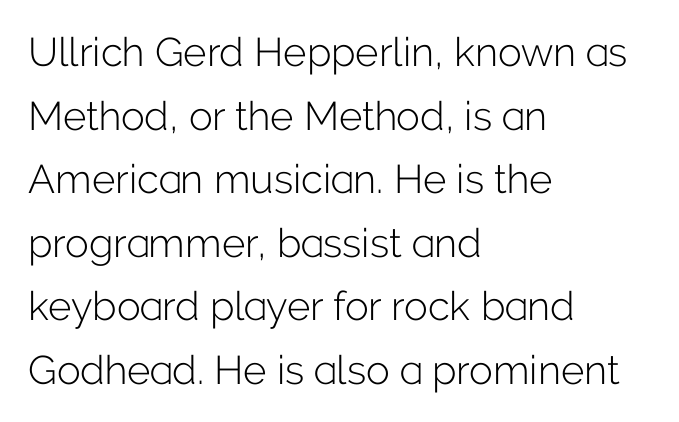
The image shows 40 px light sans-serif type, upright; set left-aligned, normal line spacing (1.59x), normal letter spacing, not underlined; low stroke contrast and a medium x-height.
